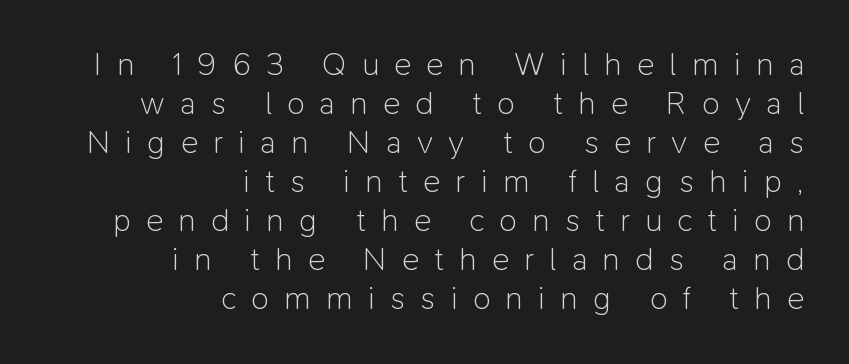
Character widths vary here, with narrow letters taking less room than wide ones. The rendering inserts visible extra space after every character. Posture: straight, roman, zero tilt. The strokes carry an ordinary text weight at most.
